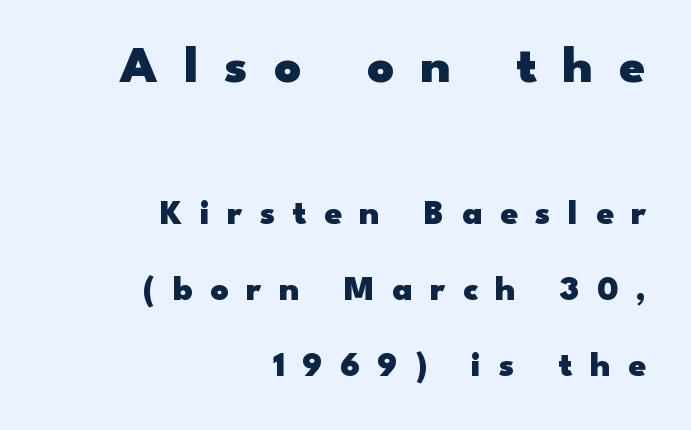
Between these two stacked blocks, the higher one wins on size. A typesetter would call this proportional, since set widths differ per character. Every row of glyphs terminates at an identical x-position on the right. Summary of weight: heavy, a full bold. Is the letter spacing exaggerated? Yes — the characters are pushed far apart. Underline: absent.
